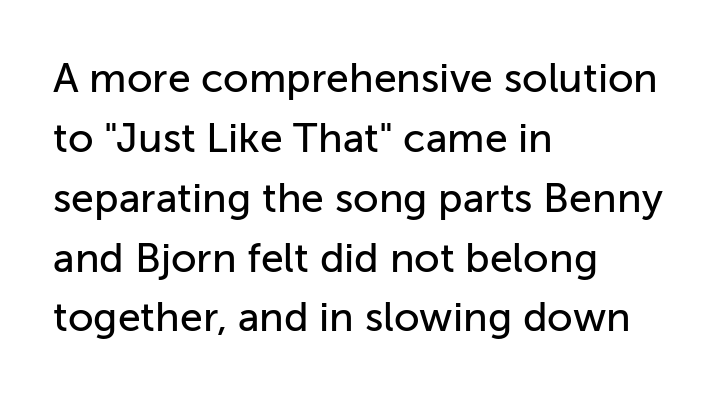
The image shows 41 px sans-serif type, upright; set left-aligned, normal line spacing (1.46x), normal letter spacing, not underlined; low stroke contrast and a medium x-height.
